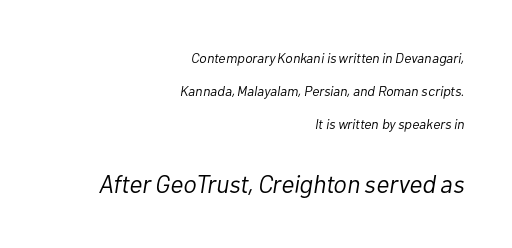
{"italic": "yes", "lean": "right", "slant_degrees": 10, "bold": "no", "underline": "no", "align": "right", "line_spacing": "loose", "line_spacing_ratio": 2.34, "letter_spacing": "normal", "letter_spacing_em": 0.0, "larger_block": "second", "size_ratio": 1.79, "glyph_px": 25}
